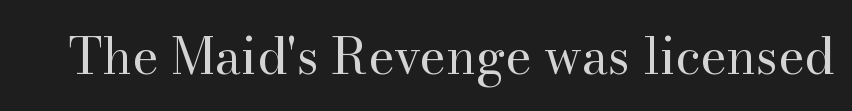
Underlining? Definitely not there. Letters have the restrained weight of plain body copy at most. Does extra space separate the letters? No, they use regular spacing. It's the straight-up-and-down kind of type. Do the characters align in a grid? No, the font is proportional.
